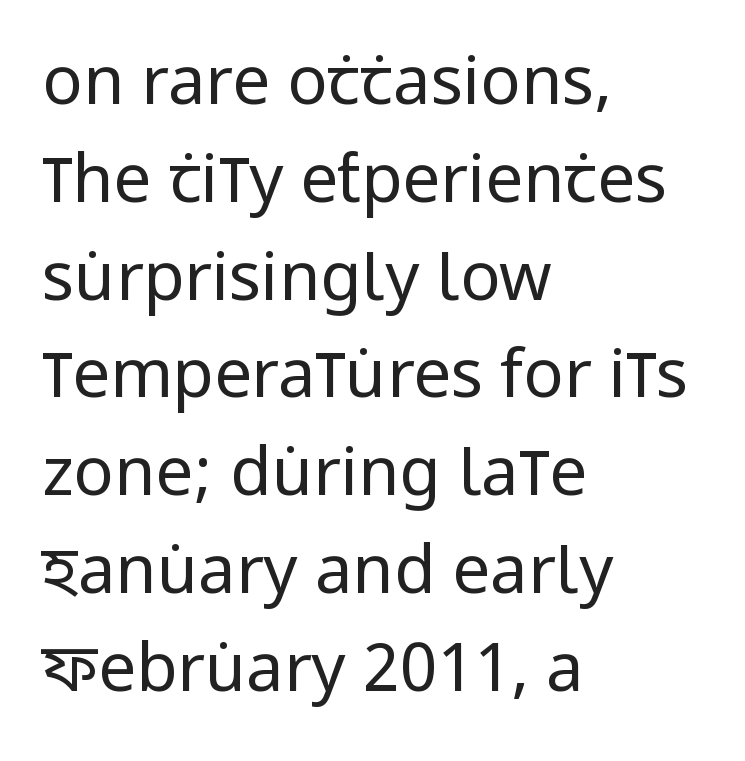
{"serif": "no", "italic": "no", "bold": "no", "weight": "regular", "width": "condensed", "stroke_contrast": "low", "x_height": "large", "monospaced": "no", "underline": "no", "align": "left", "line_spacing": "normal", "line_spacing_ratio": 1.46, "letter_spacing": "normal", "letter_spacing_em": 0.0, "glyph_px": 67}
